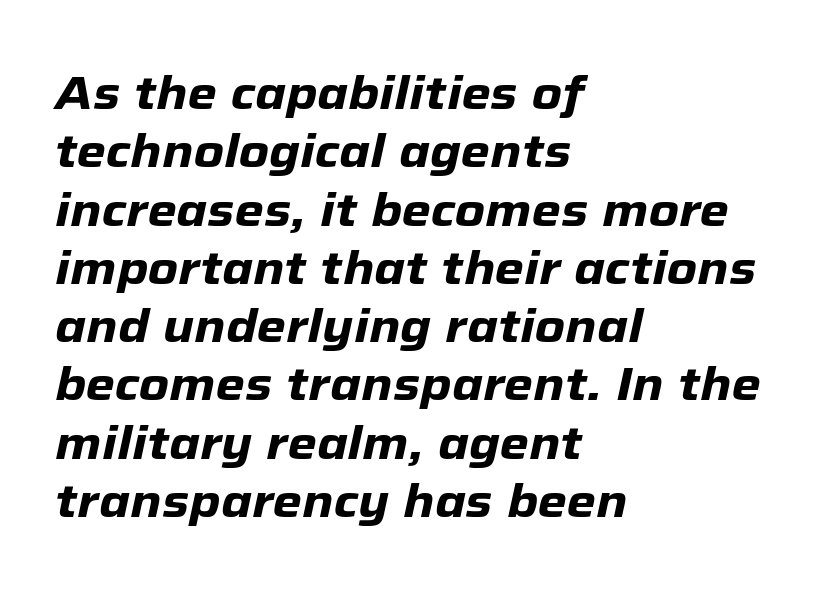
Looks like regular typesetting: each glyph gets only the width it needs. In terms of posture, this sample is oblique. Heavy-handed strokes throughout: this text is bold. These lines keep a tight, regular rhythm from letter to letter. Descenders are the only things crossing below the line. The setting favours the left margin, as ordinary paragraphs usually do.
